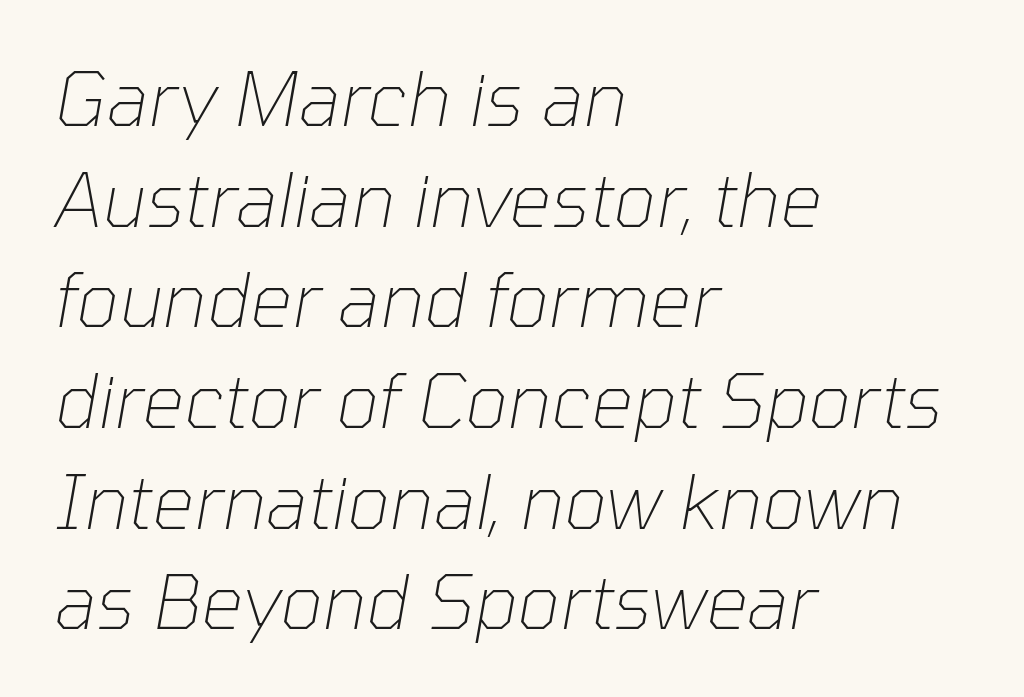
Q: Is the text bold? A: No.
Q: Is the text italic (slanted)? A: Yes, it leans right by about 10 degrees.
Q: Is the text underlined? A: No.
Q: How is the paragraph aligned? A: Left-aligned.
Q: Is the spacing between letters normal or unusually wide? A: Normal.
Q: Is the spacing between lines tight, normal or loose? A: Normal.
Q: Width (condensed, normal, or wide)? A: Normal.
Q: Stroke contrast? A: Low.
Q: x-height? A: Medium.
Q: Monospaced? A: No.
